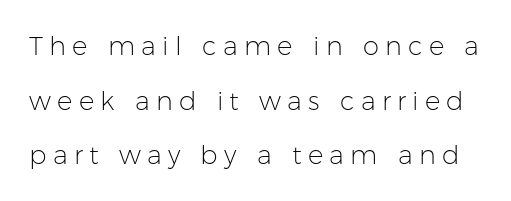
Q: Is the text bold? A: No.
Q: Is the text italic (slanted)? A: No, it is upright.
Q: Is the text underlined? A: No.
Q: Is the spacing between letters normal or unusually wide? A: Unusually wide.
Q: Is the spacing between lines tight, normal or loose? A: Loose.
